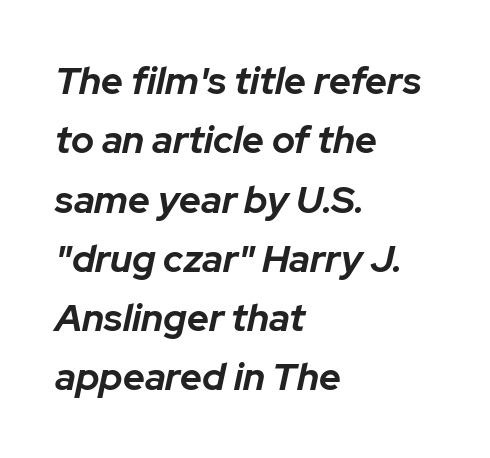
The image shows 38 px bold type, italic (leaning right); set left-aligned, normal line spacing (1.56x), normal letter spacing, not underlined; low stroke contrast and a medium x-height.
